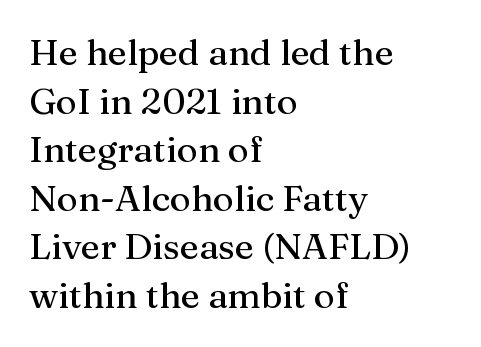
Q: Is the text italic (slanted)? A: No, it is upright.
Q: Is the typeface a serif or a sans-serif typeface? A: Serif.
Q: Is the text underlined? A: No.
Q: How is the paragraph aligned? A: Left-aligned.
Q: Is the spacing between letters normal or unusually wide? A: Normal.
Q: Is the spacing between lines tight, normal or loose? A: Normal.
Q: Width (condensed, normal, or wide)? A: Normal.
Q: Stroke contrast? A: Medium.
Q: x-height? A: Medium.
Q: Monospaced? A: No.
